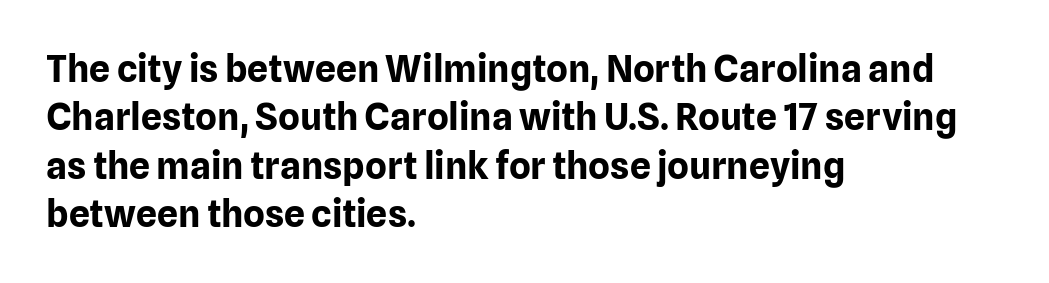
{"serif": "no", "italic": "no", "bold": "yes", "weight": "bold", "width": "normal", "stroke_contrast": "low", "x_height": "medium", "monospaced": "no", "underline": "no", "align": "left", "line_spacing": "normal", "line_spacing_ratio": 1.31, "letter_spacing": "normal", "letter_spacing_em": 0.0, "glyph_px": 37}
